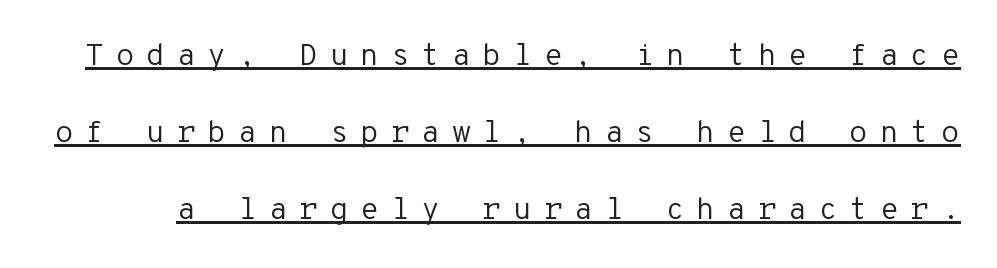
The image shows 31 px regular-weight sans-serif type, upright, monospaced; set loose line spacing (2.48x), unusually wide letter spacing (+0.37 em), underlined; low stroke contrast and a medium x-height.
